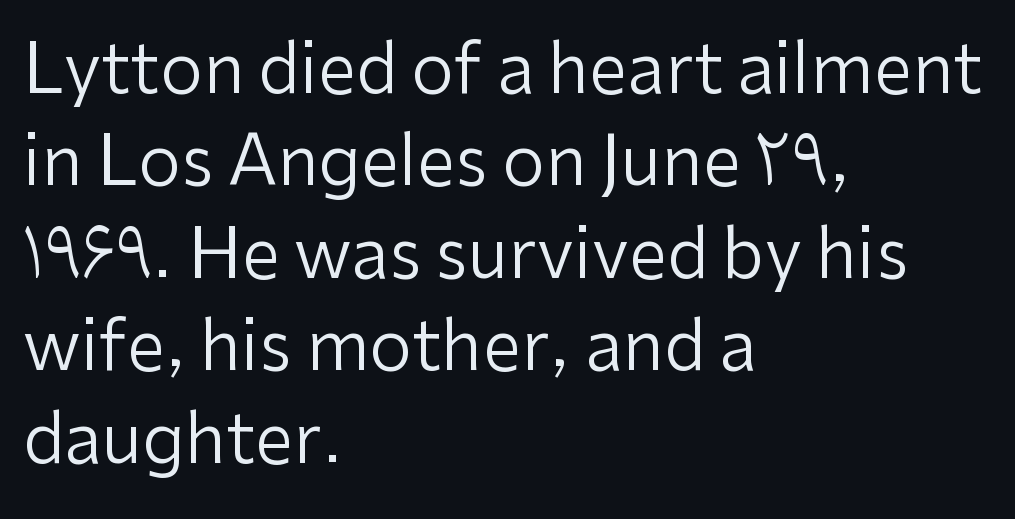
{"serif": "no", "italic": "no", "bold": "no", "weight": "regular", "width": "normal", "stroke_contrast": "low", "x_height": "medium", "monospaced": "no", "underline": "no", "align": "left", "line_spacing": "normal", "line_spacing_ratio": 1.34, "letter_spacing": "normal", "letter_spacing_em": 0.0, "glyph_px": 69}
